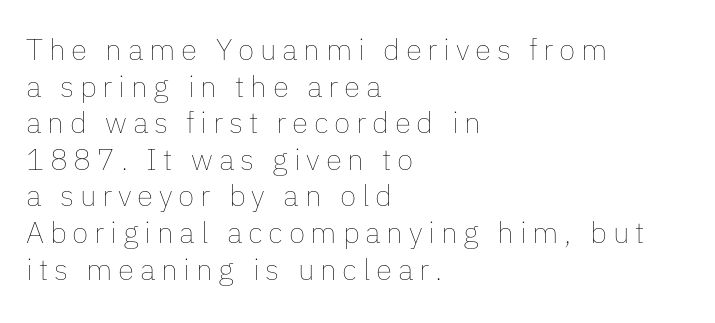
The passage is arranged the way most books set body copy — flush left. Descenders are the only things crossing below the line. This sample has the flowing, uneven cadence of proportional lettering. You can tell it's not italic because the verticals are truly vertical. The characters are drawn with everyday or finer stroke widths.
